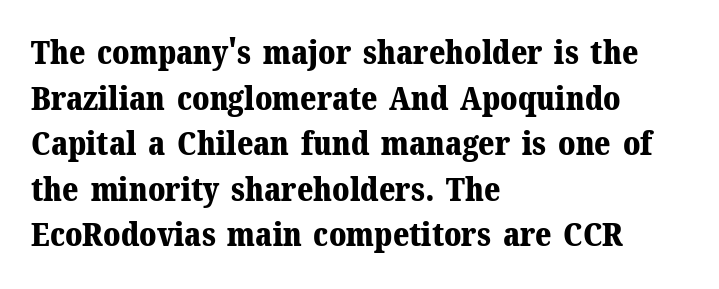
{"serif": "yes", "italic": "no", "bold": "yes", "weight": "bold", "width": "normal", "stroke_contrast": "medium", "x_height": "medium", "monospaced": "no", "underline": "no", "align": "left", "line_spacing": "normal", "line_spacing_ratio": 1.38, "letter_spacing": "normal", "letter_spacing_em": 0.0, "glyph_px": 33}
